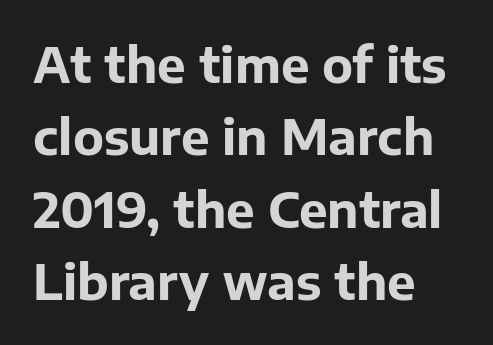
The image shows 48 px bold sans-serif type, upright; set left-aligned, normal line spacing (1.51x), normal letter spacing, not underlined; low stroke contrast and a medium x-height.
